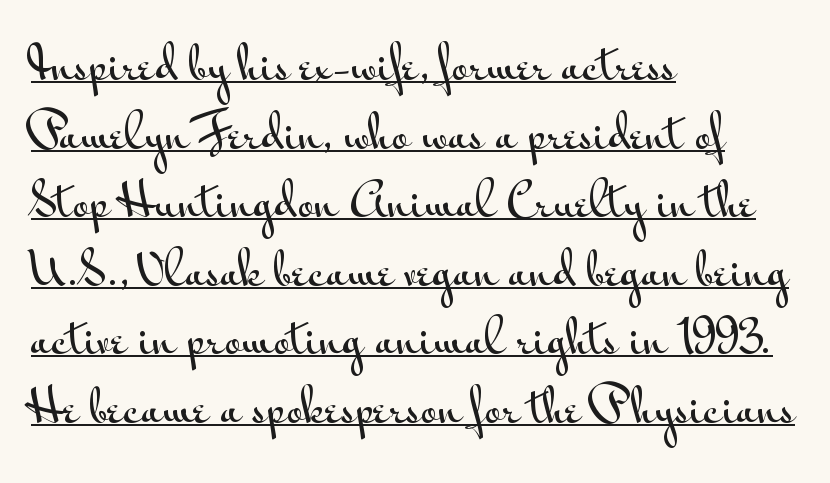
{"serif": "no", "width": "wide", "stroke_contrast": "medium", "x_height": "small", "monospaced": "no", "underline": "yes", "align": "left", "line_spacing": "normal", "line_spacing_ratio": 1.49, "letter_spacing": "normal", "letter_spacing_em": 0.0, "glyph_px": 46}
